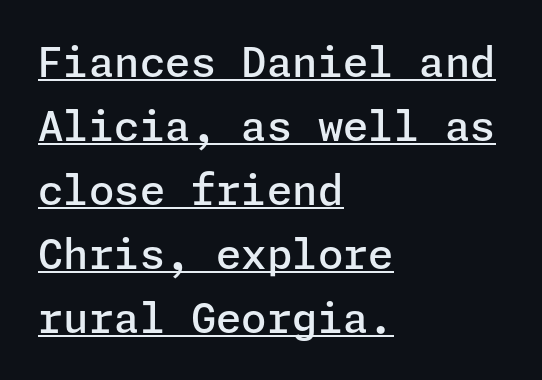
{"serif": "no", "italic": "no", "bold": "semi", "weight": "semibold", "width": "normal", "stroke_contrast": "low", "x_height": "medium", "underline": "yes", "align": "left", "line_spacing": "normal", "line_spacing_ratio": 1.56, "letter_spacing": "normal", "letter_spacing_em": 0.0, "glyph_px": 41}
